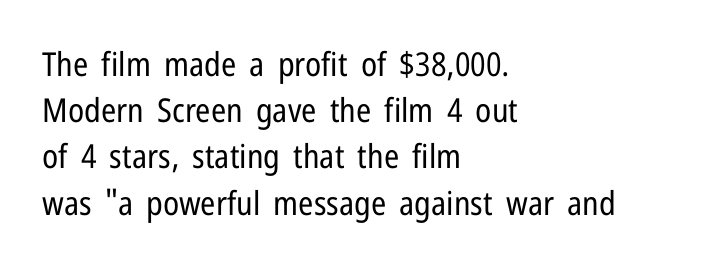
Q: Is the text bold? A: No.
Q: Is the text italic (slanted)? A: No, it is upright.
Q: Is the typeface a serif or a sans-serif typeface? A: Sans-serif.
Q: Is the text underlined? A: No.
Q: How is the paragraph aligned? A: Left-aligned.
Q: Is the spacing between letters normal or unusually wide? A: Normal.
Q: Is the spacing between lines tight, normal or loose? A: Normal.
Q: Width (condensed, normal, or wide)? A: Condensed.
Q: Stroke contrast? A: Low.
Q: x-height? A: Medium.
Q: Monospaced? A: No.
